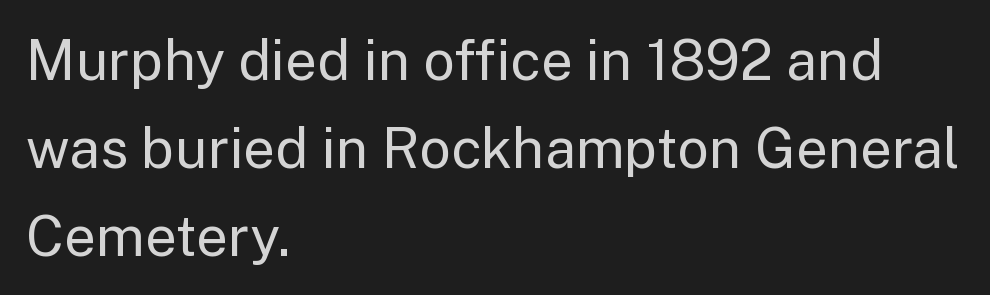
The image shows 56 px regular-weight sans-serif type, upright; set left-aligned, normal line spacing (1.57x), normal letter spacing, not underlined; low stroke contrast and a medium x-height.
